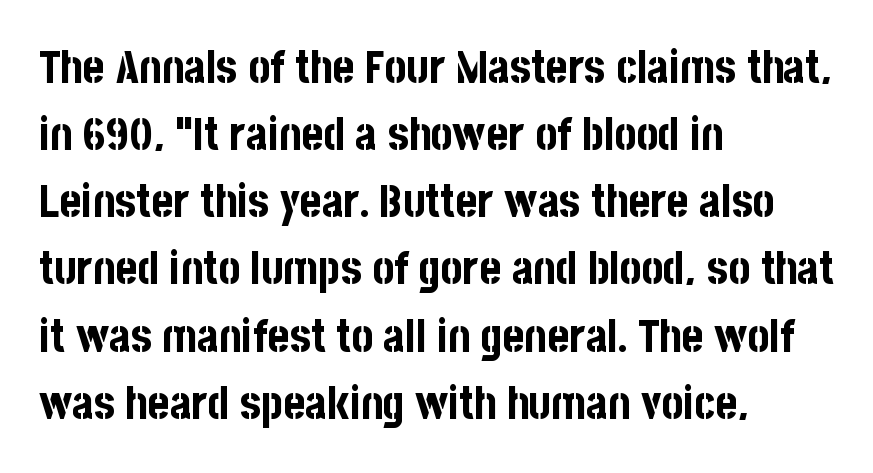
{"serif": "no", "italic": "no", "bold": "yes", "weight": "bold", "width": "condensed", "stroke_contrast": "low", "x_height": "large", "monospaced": "no", "underline": "no", "align": "left", "line_spacing": "normal", "line_spacing_ratio": 1.46, "letter_spacing": "normal", "letter_spacing_em": 0.0, "glyph_px": 46}
